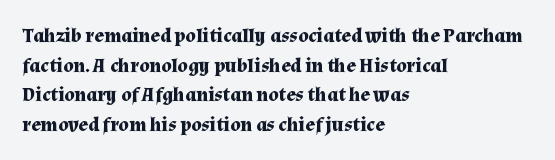
The rendering uses a bold face; every stroke is thick and dark. Compared with a centered layout, this one pins lines to the left instead. Underline: absent. In terms of letterspacing, this is plain default setting. Italic: no, the glyphs are upright roman. How would I describe the line gaps? Plain and ordinary.
